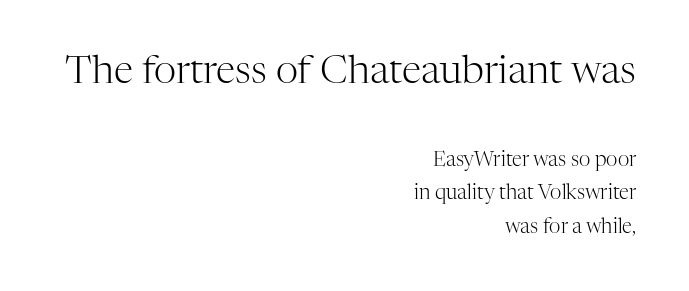
Q: Is the text bold? A: No.
Q: Is the text italic (slanted)? A: No, it is upright.
Q: Is the typeface a serif or a sans-serif typeface? A: Serif.
Q: Is the text underlined? A: No.
Q: How is the paragraph aligned? A: Right-aligned.
Q: Is the spacing between letters normal or unusually wide? A: Normal.
Q: Is the spacing between lines tight, normal or loose? A: Normal.
Q: Which block of text is set in a larger size, the first (top) or the second (bottom)? A: The first (top) one.
Q: Width (condensed, normal, or wide)? A: Normal.
Q: Stroke contrast? A: High.
Q: x-height? A: Medium.
Q: Monospaced? A: No.
